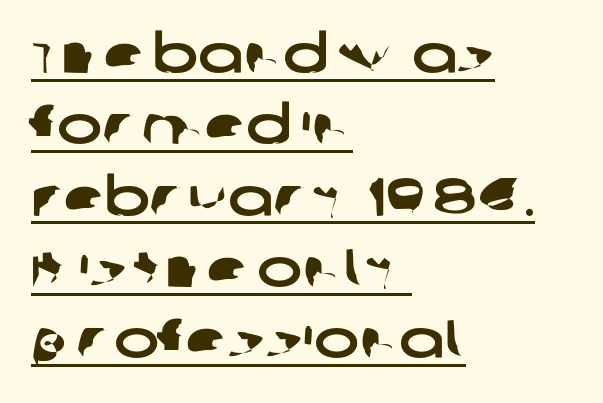
{"serif": "no", "width": "wide", "stroke_contrast": "low", "x_height": "large", "monospaced": "no", "underline": "yes", "align": "left", "line_spacing": "normal", "line_spacing_ratio": 1.32, "letter_spacing": "normal", "letter_spacing_em": 0.0, "glyph_px": 54}
